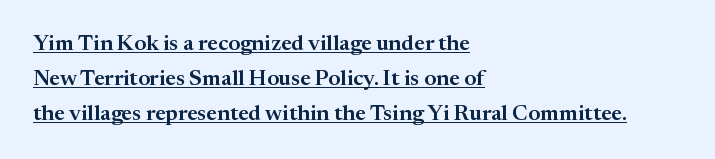
The image shows 22 px text type, upright; set left-aligned, normal line spacing (1.59x), normal letter spacing, underlined.
